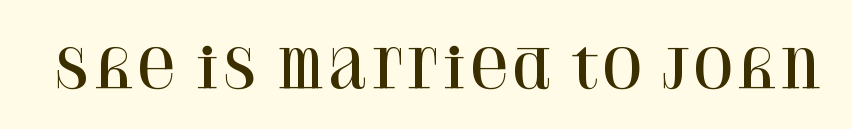
The image shows 53 px serif type, upright; set normal letter spacing, not underlined; high stroke contrast and a large x-height.
